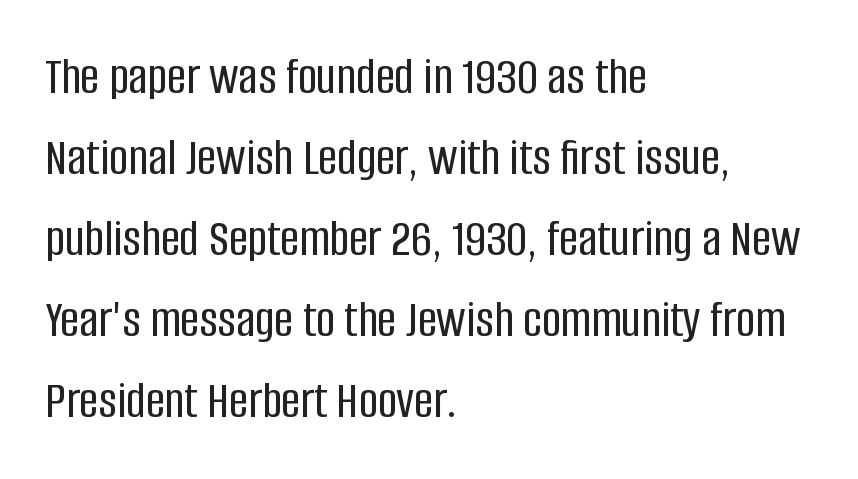
Q: Is the text italic (slanted)? A: No, it is upright.
Q: Is the typeface a serif or a sans-serif typeface? A: Sans-serif.
Q: Is the text underlined? A: No.
Q: How is the paragraph aligned? A: Left-aligned.
Q: Is the spacing between letters normal or unusually wide? A: Normal.
Q: Is the spacing between lines tight, normal or loose? A: Normal.
Q: Width (condensed, normal, or wide)? A: Condensed.
Q: Stroke contrast? A: Low.
Q: x-height? A: Large.
Q: Monospaced? A: No.
